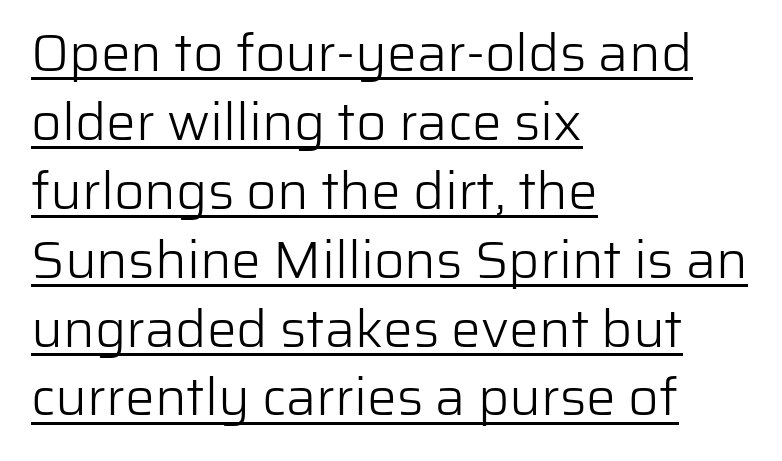
The image shows 53 px light sans-serif type, upright; set left-aligned, normal line spacing (1.3x), normal letter spacing, underlined; low stroke contrast and a medium x-height.
